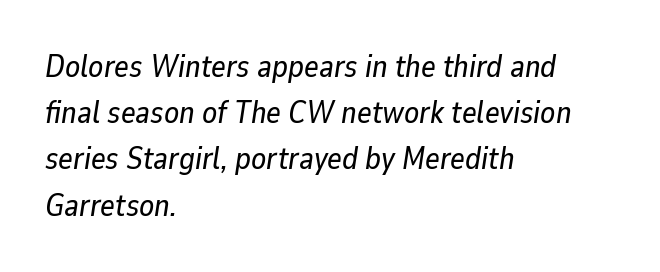
Q: Is the text italic (slanted)? A: Yes, it leans right by about 9 degrees.
Q: Is the text underlined? A: No.
Q: How is the paragraph aligned? A: Left-aligned.
Q: Is the spacing between letters normal or unusually wide? A: Normal.
Q: Is the spacing between lines tight, normal or loose? A: Normal.
Q: Width (condensed, normal, or wide)? A: Normal.
Q: Stroke contrast? A: Low.
Q: x-height? A: Medium.
Q: Monospaced? A: No.
